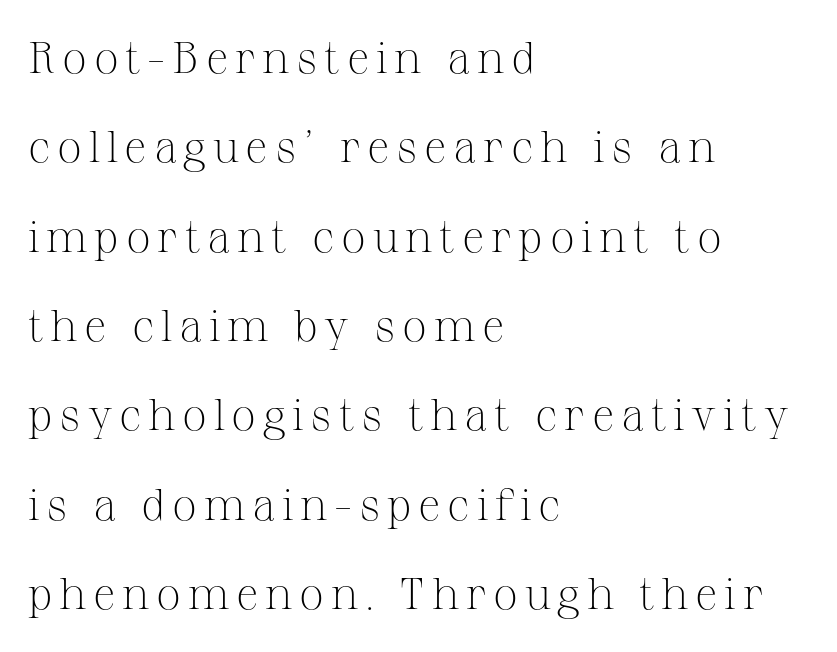
{"serif": "yes", "italic": "no", "bold": "no", "weight": "light", "width": "normal", "stroke_contrast": "medium", "x_height": "medium", "monospaced": "no", "underline": "no", "align": "left", "line_spacing": "loose", "line_spacing_ratio": 2.03, "glyph_px": 44}
